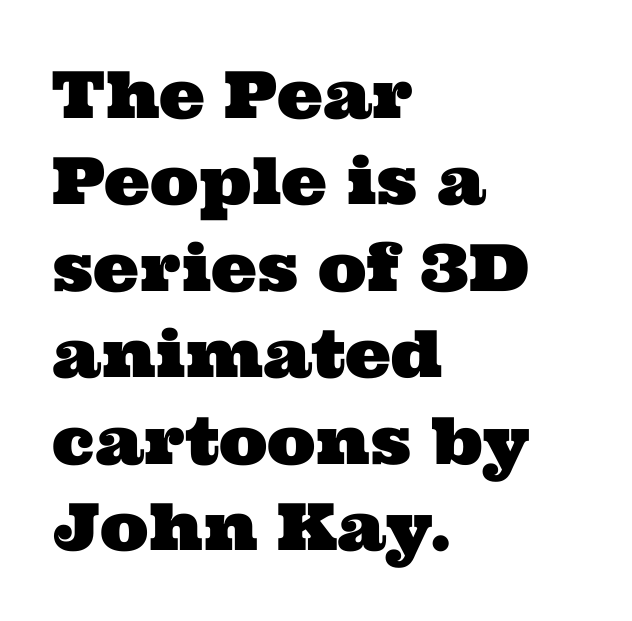
The image shows 65 px wide serif type; set left-aligned, normal line spacing (1.33x), normal letter spacing, not underlined; medium stroke contrast and a medium x-height.
